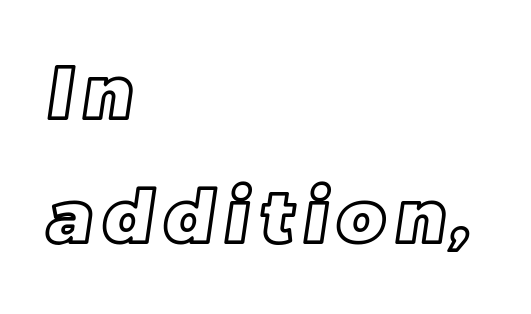
Q: Is the text underlined? A: No.
Q: How is the paragraph aligned? A: Left-aligned.
Q: Is the spacing between lines tight, normal or loose? A: Normal.
Q: Width (condensed, normal, or wide)? A: Normal.
Q: x-height? A: Large.
Q: Monospaced? A: No.
